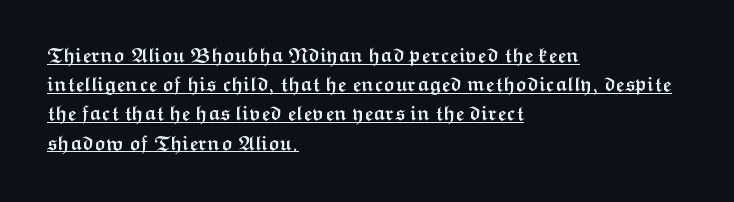
Each word holds together tightly as a unit, with standard inter-letter gaps. Whoever set this chose a conventional vertical rhythm. Does the lettering tilt? It doesn't — this is upright. Typesetter's note: full bold, strokes at maximum text heaviness.
